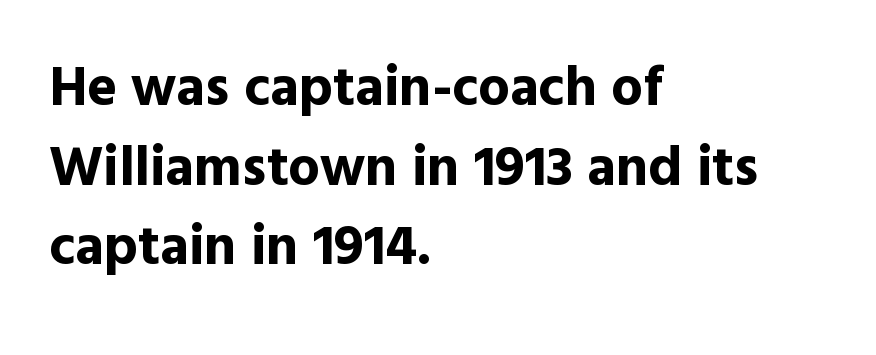
The image shows 56 px bold sans-serif type, upright; set left-aligned, normal line spacing (1.42x), normal letter spacing, not underlined; a medium x-height.
